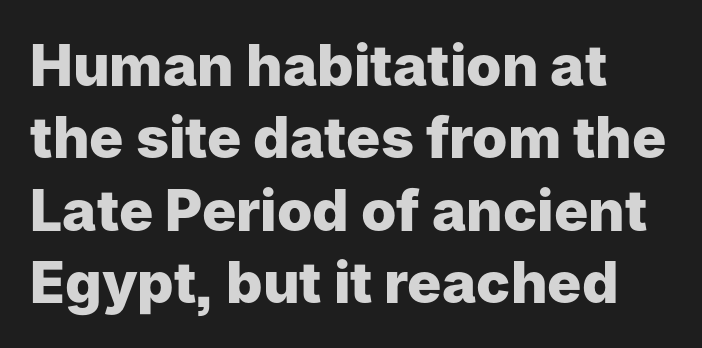
Q: Is the text bold? A: Yes.
Q: Is the text italic (slanted)? A: No, it is upright.
Q: Is the typeface a serif or a sans-serif typeface? A: Sans-serif.
Q: Is the text underlined? A: No.
Q: How is the paragraph aligned? A: Left-aligned.
Q: Is the spacing between letters normal or unusually wide? A: Normal.
Q: Is the spacing between lines tight, normal or loose? A: Normal.
Q: Width (condensed, normal, or wide)? A: Normal.
Q: Stroke contrast? A: Low.
Q: x-height? A: Medium.
Q: Monospaced? A: No.
